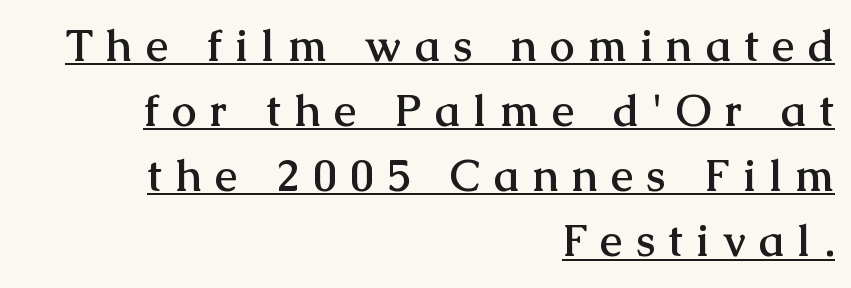
Q: Is the text bold? A: Yes.
Q: Is the text italic (slanted)? A: No, it is upright.
Q: Is the typeface a serif or a sans-serif typeface? A: Serif.
Q: Is the text underlined? A: Yes.
Q: How is the paragraph aligned? A: Right-aligned.
Q: Is the spacing between letters normal or unusually wide? A: Unusually wide.
Q: Is the spacing between lines tight, normal or loose? A: Normal.
Q: Width (condensed, normal, or wide)? A: Normal.
Q: Stroke contrast? A: Medium.
Q: x-height? A: Medium.
Q: Monospaced? A: No.
